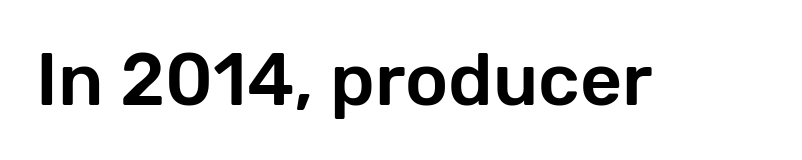
{"serif": "no", "italic": "no", "width": "normal", "stroke_contrast": "low", "x_height": "medium", "monospaced": "no", "underline": "no", "letter_spacing": "normal", "letter_spacing_em": 0.0, "glyph_px": 73}
